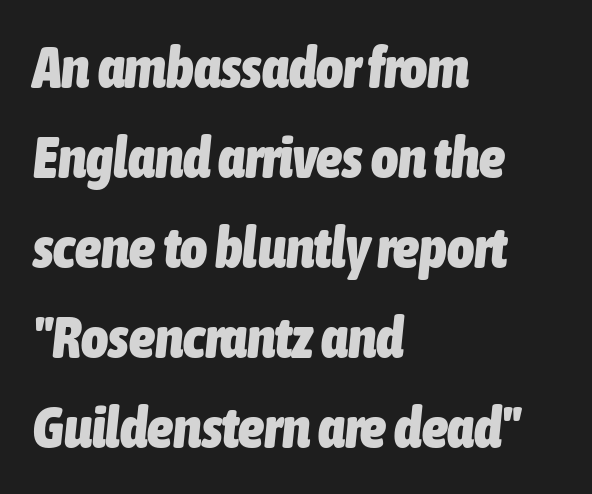
The words here are not underlined. Emphasis by weight is at full strength: bold. Slanted lettering throughout. Reading down the block, your eye returns to a fixed left position each line.
